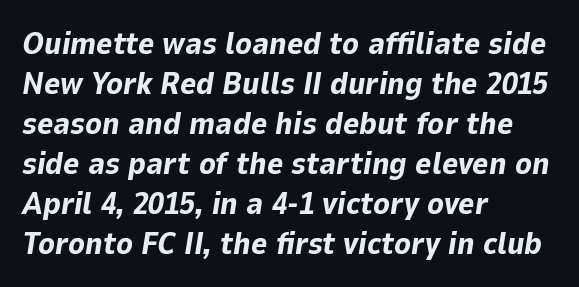
{"italic": "yes", "lean": "right", "slant_degrees": 9, "bold": "yes", "weight": "bold", "width": "normal", "stroke_contrast": "low", "x_height": "medium", "monospaced": "no", "underline": "no", "align": "left", "line_spacing": "normal", "line_spacing_ratio": 1.29, "letter_spacing": "normal", "letter_spacing_em": 0.0, "glyph_px": 31}
